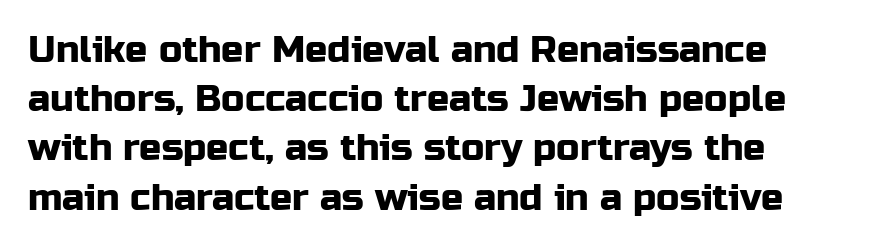
{"serif": "no", "italic": "no", "width": "normal", "stroke_contrast": "low", "x_height": "medium", "monospaced": "no", "underline": "no", "align": "left", "line_spacing": "normal", "line_spacing_ratio": 1.33, "letter_spacing": "normal", "letter_spacing_em": 0.0, "glyph_px": 37}
